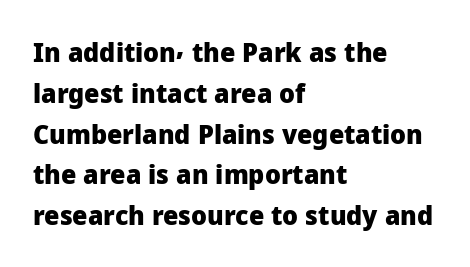
This is the regular roman posture of the typeface. Regarding leading, the lines here are spaced in the standard way. Heft: maximum for text — a bold. The specimen omits any rule beneath the text block's lines.
